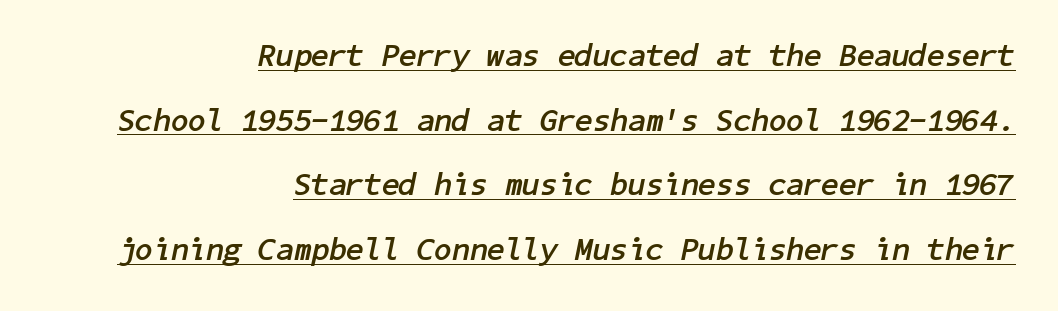
Q: Is the text bold? A: Yes.
Q: Is the text italic (slanted)? A: Yes, it leans right by about 11 degrees.
Q: Is the text underlined? A: Yes.
Q: How is the paragraph aligned? A: Right-aligned.
Q: Is the spacing between letters normal or unusually wide? A: Normal.
Q: Is the spacing between lines tight, normal or loose? A: Loose.
Q: Width (condensed, normal, or wide)? A: Normal.
Q: Stroke contrast? A: Low.
Q: x-height? A: Medium.
